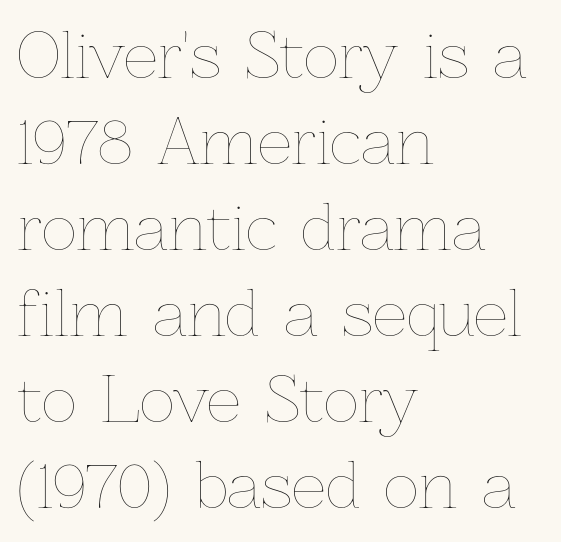
The rendering anchors every line to the left-hand side. Stroke thickness stays within the range of a standard reading face or lighter. This rendering leaves character spacing at its baseline value. A bare baseline throughout the passage.
